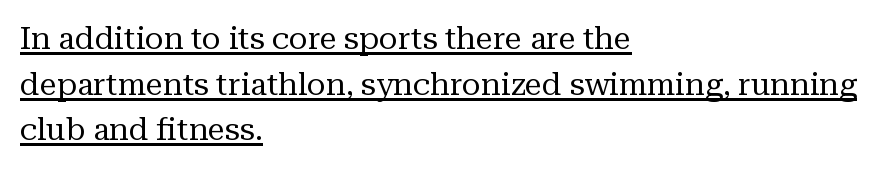
{"serif": "yes", "italic": "no", "bold": "no", "weight": "regular", "width": "normal", "stroke_contrast": "medium", "x_height": "medium", "monospaced": "no", "underline": "yes", "align": "left", "line_spacing": "normal", "line_spacing_ratio": 1.47, "letter_spacing": "normal", "letter_spacing_em": 0.0, "glyph_px": 31}
